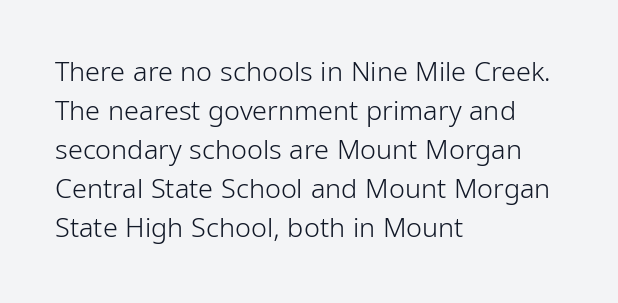
Q: Is the text bold? A: No.
Q: Is the text italic (slanted)? A: No, it is upright.
Q: Is the text underlined? A: No.
Q: How is the paragraph aligned? A: Left-aligned.
Q: Is the spacing between letters normal or unusually wide? A: Normal.
Q: Is the spacing between lines tight, normal or loose? A: Normal.
